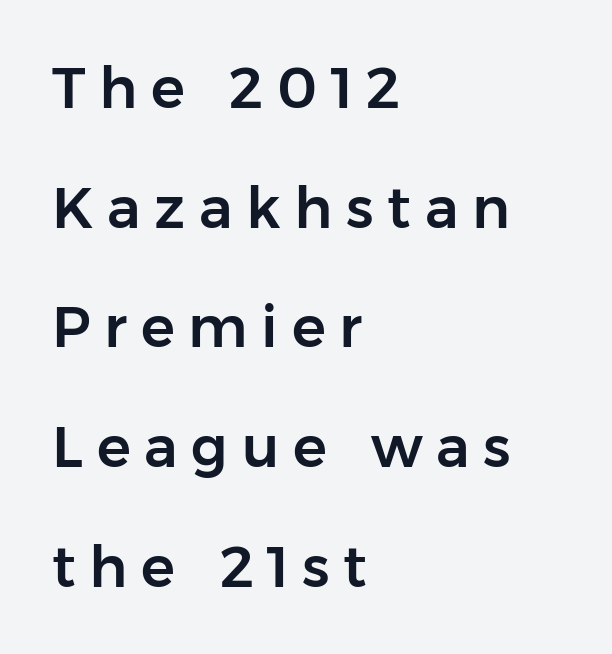
The image shows 57 px sans-serif type, upright; set left-aligned, loose line spacing (2.1x), unusually wide letter spacing (+0.24 em), not underlined; low stroke contrast and a medium x-height.
